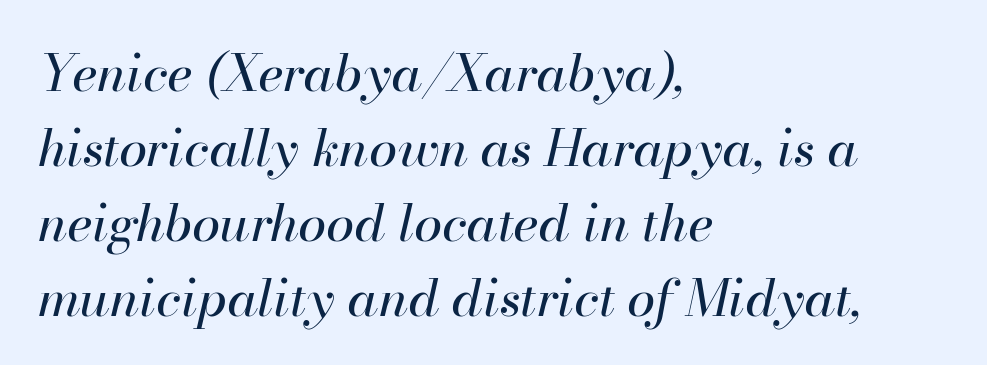
Nobody drew a line under any word here. Summary of weight: not heavy and not bold. The face used here is proportionally spaced, like ordinary book or web type. A typesetter would mark this as italic. If you drew a ruler down the left edge, every line would touch it. Between one letter and the next there's only the usual sliver of space.
